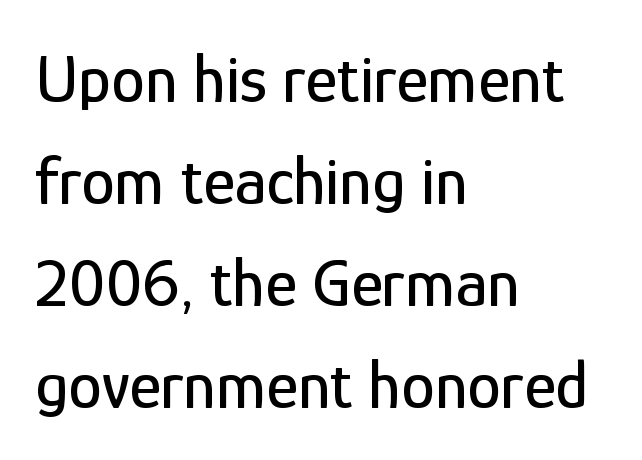
The string is rendered with underlining switched off. Spacing between characters is what you'd get straight out of the box. The typography opts for an upright posture over an oblique one. One-word summary of the alignment: left. No feet cap the strokes, marking this as sans-serif type. This sample keeps an unexceptional amount of space between lines.
